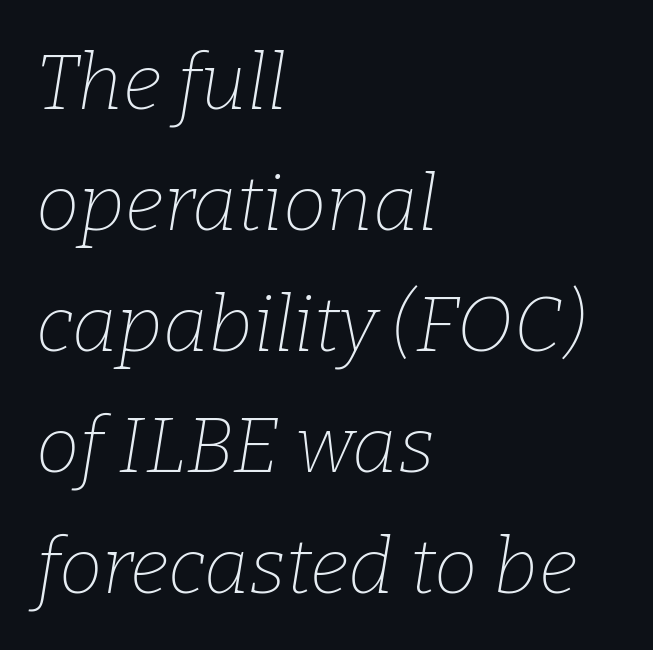
All the whitespace from short lines collects on the right. The passage shown has conventional tracking throughout. A typesetter would label this face a serif. These glyphs show unthickened strokes, regular width or finer. The space between consecutive lines is moderate. An italicized treatment has been applied to the whole sample.
